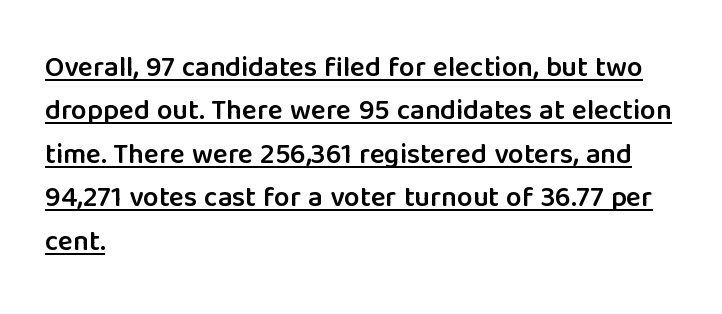
The image shows 28 px semibold sans-serif type, upright; set left-aligned, normal line spacing (1.55x), normal letter spacing, underlined; low stroke contrast and a medium x-height.
